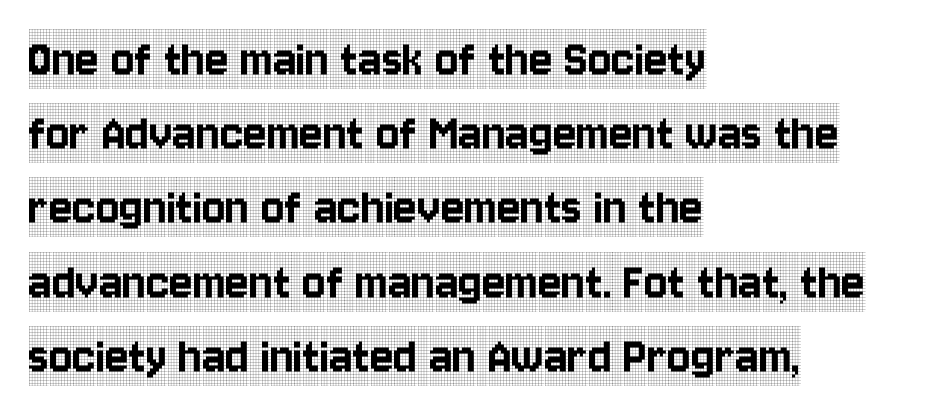
Q: Is the text italic (slanted)? A: No, it is upright.
Q: Is the typeface a serif or a sans-serif typeface? A: Serif.
Q: Is the text underlined? A: No.
Q: How is the paragraph aligned? A: Left-aligned.
Q: Is the spacing between letters normal or unusually wide? A: Normal.
Q: Is the spacing between lines tight, normal or loose? A: Normal.
Q: Width (condensed, normal, or wide)? A: Condensed.
Q: x-height? A: Large.
Q: Monospaced? A: No.
